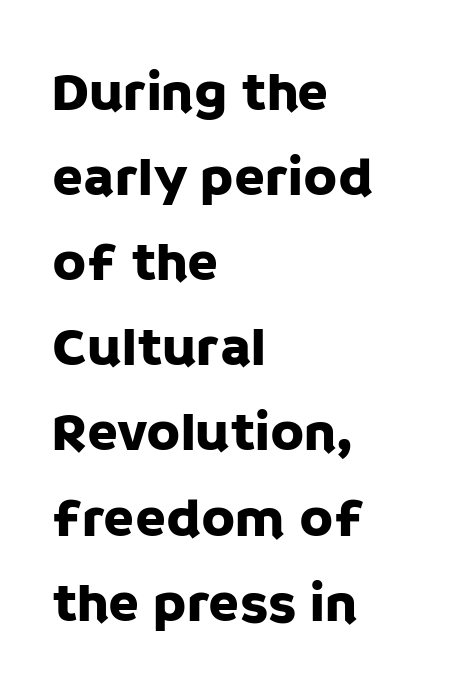
Q: Is the text italic (slanted)? A: No, it is upright.
Q: Is the typeface a serif or a sans-serif typeface? A: Sans-serif.
Q: Is the text underlined? A: No.
Q: How is the paragraph aligned? A: Left-aligned.
Q: Is the spacing between letters normal or unusually wide? A: Normal.
Q: Is the spacing between lines tight, normal or loose? A: Normal.
Q: Width (condensed, normal, or wide)? A: Normal.
Q: Stroke contrast? A: Low.
Q: x-height? A: Large.
Q: Monospaced? A: No.
